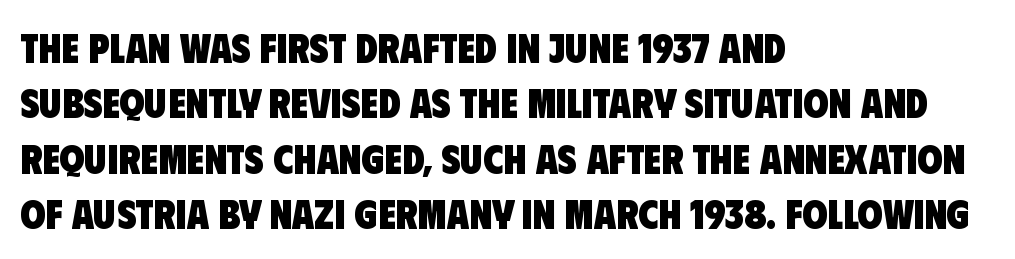
Q: Is the text bold? A: Yes.
Q: Is the typeface a serif or a sans-serif typeface? A: Sans-serif.
Q: Is the text underlined? A: No.
Q: How is the paragraph aligned? A: Left-aligned.
Q: Is the spacing between letters normal or unusually wide? A: Normal.
Q: Is the spacing between lines tight, normal or loose? A: Normal.
Q: Width (condensed, normal, or wide)? A: Condensed.
Q: Stroke contrast? A: Low.
Q: x-height? A: Large.
Q: Monospaced? A: No.
